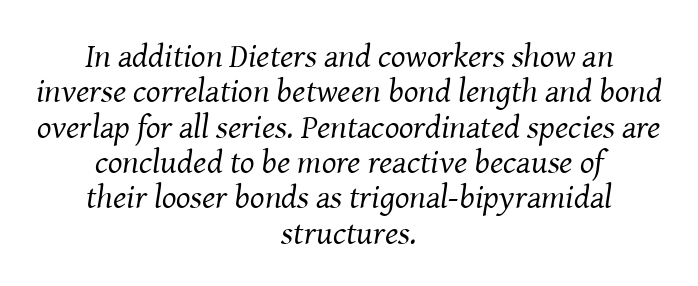
Q: Is the text bold? A: No.
Q: Is the text italic (slanted)? A: Yes, it leans right by about 8 degrees.
Q: Is the typeface a serif or a sans-serif typeface? A: Serif.
Q: Is the text underlined? A: No.
Q: How is the paragraph aligned? A: Centered.
Q: Is the spacing between letters normal or unusually wide? A: Normal.
Q: Is the spacing between lines tight, normal or loose? A: Tight.
Q: Width (condensed, normal, or wide)? A: Normal.
Q: Stroke contrast? A: Medium.
Q: x-height? A: Medium.
Q: Monospaced? A: No.
